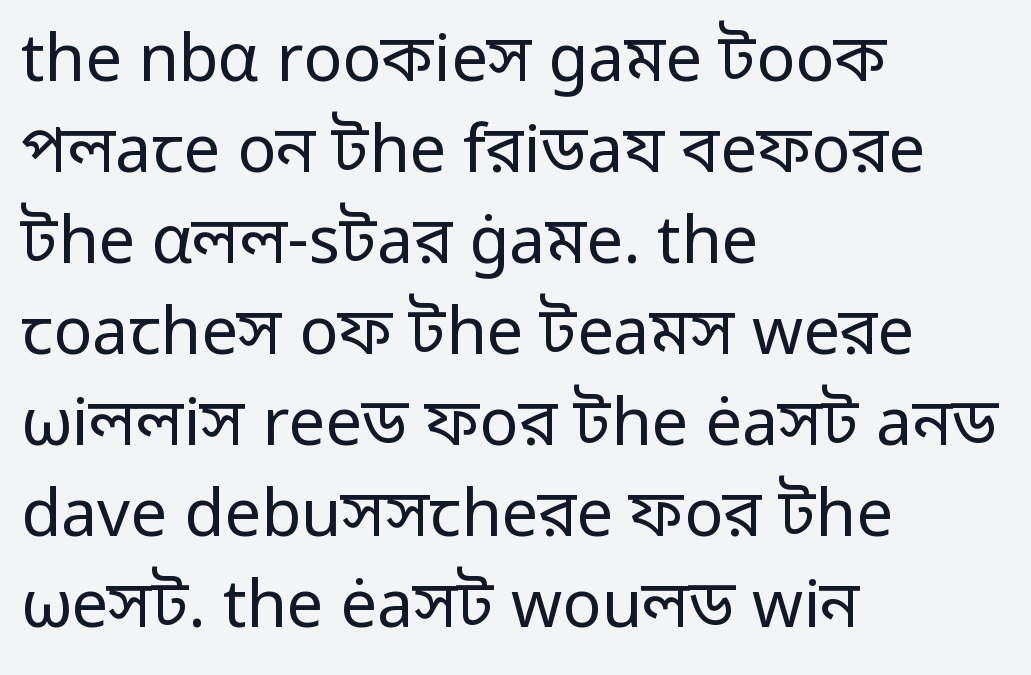
Q: Is the text bold? A: No.
Q: Is the text italic (slanted)? A: No, it is upright.
Q: Is the typeface a serif or a sans-serif typeface? A: Sans-serif.
Q: Is the text underlined? A: No.
Q: How is the paragraph aligned? A: Left-aligned.
Q: Is the spacing between letters normal or unusually wide? A: Normal.
Q: Is the spacing between lines tight, normal or loose? A: Normal.
Q: Width (condensed, normal, or wide)? A: Normal.
Q: Stroke contrast? A: Low.
Q: x-height? A: Medium.
Q: Monospaced? A: No.
